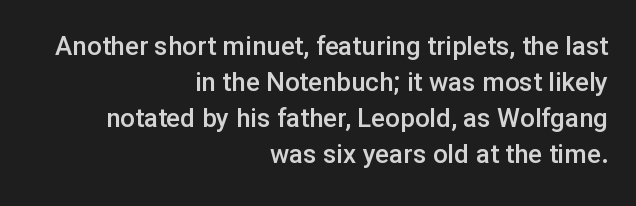
Stroke thickness is moderately raised; the sample reads as semibold. You could call the tracking neutral — neither tight nor loose. Does the copy run flush right? Yes — the right margin is perfectly even. Rendered with straight, roman letterforms. The block of text has a typical density, with ordinary space between rows.
